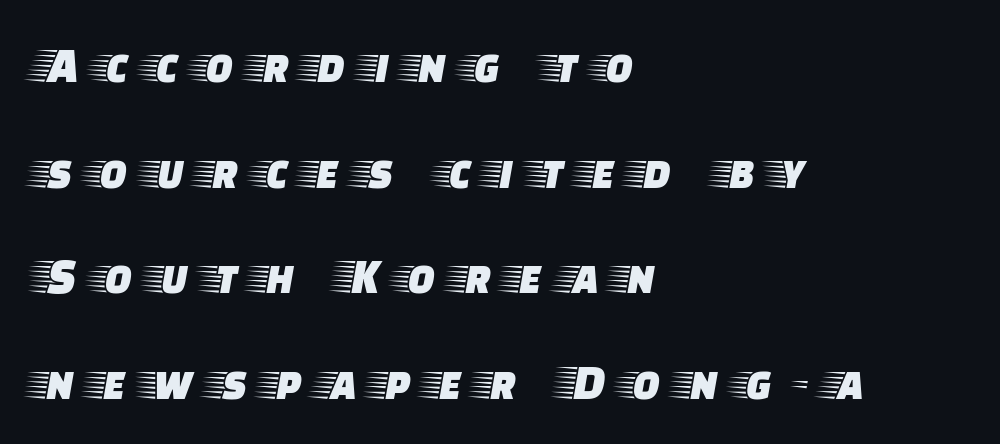
How are the letters spaced? Widely, with obvious added tracking. Reading down the column, the eye jumps a long way to each next line. Underlining? Definitely not there.
